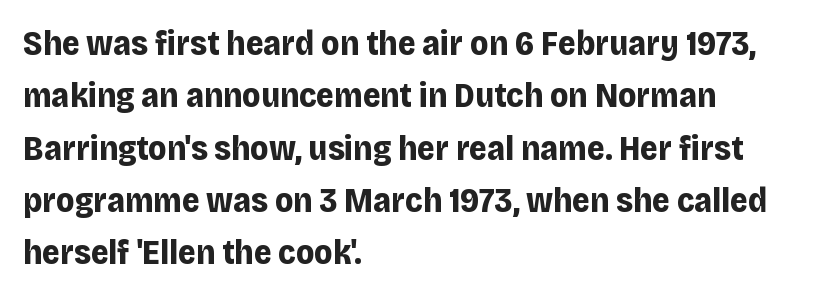
Q: Is the text bold? A: Yes.
Q: Is the text italic (slanted)? A: No, it is upright.
Q: Is the typeface a serif or a sans-serif typeface? A: Sans-serif.
Q: Is the text underlined? A: No.
Q: How is the paragraph aligned? A: Left-aligned.
Q: Is the spacing between letters normal or unusually wide? A: Normal.
Q: Is the spacing between lines tight, normal or loose? A: Normal.
Q: Width (condensed, normal, or wide)? A: Normal.
Q: Stroke contrast? A: Low.
Q: x-height? A: Large.
Q: Monospaced? A: No.
